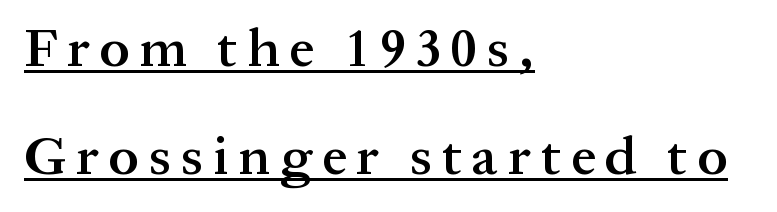
Nope, not italic — everything's standing straight. Quick note: interline space is abundant. The sample has been set in demibold, a notch under bold. The passage shown is typeset with a serif family. This is underlined copy, the kind a proofreader might mark for attention.
